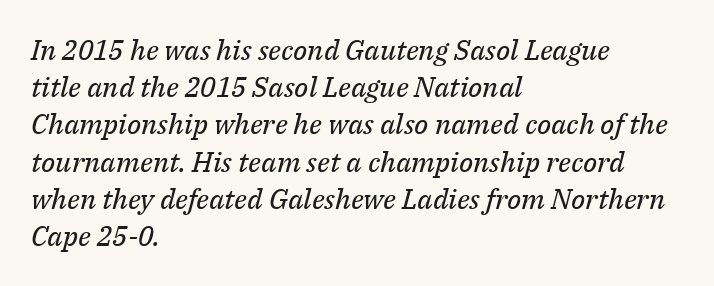
{"serif": "yes", "italic": "yes", "lean": "right", "slant_degrees": 14, "bold": "no", "weight": "regular", "width": "normal", "stroke_contrast": "medium", "x_height": "medium", "monospaced": "no", "underline": "no", "align": "left", "line_spacing": "normal", "line_spacing_ratio": 1.33, "letter_spacing": "normal", "letter_spacing_em": 0.0, "glyph_px": 28}
